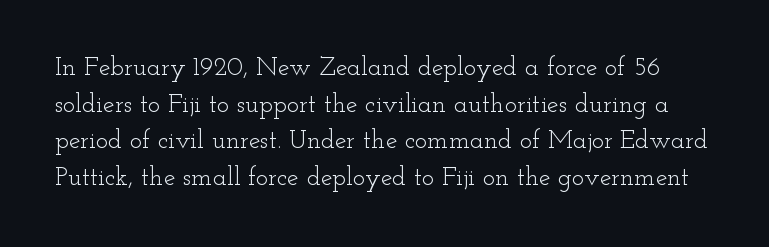
No heavy texture on the line: the type isn't bold. Unmarked baselines from the first word to the last. Reading down the column, the eye jumps a familiar distance to each next line. Each word holds together tightly as a unit, with standard inter-letter gaps. Posture: straight, roman, zero tilt.
